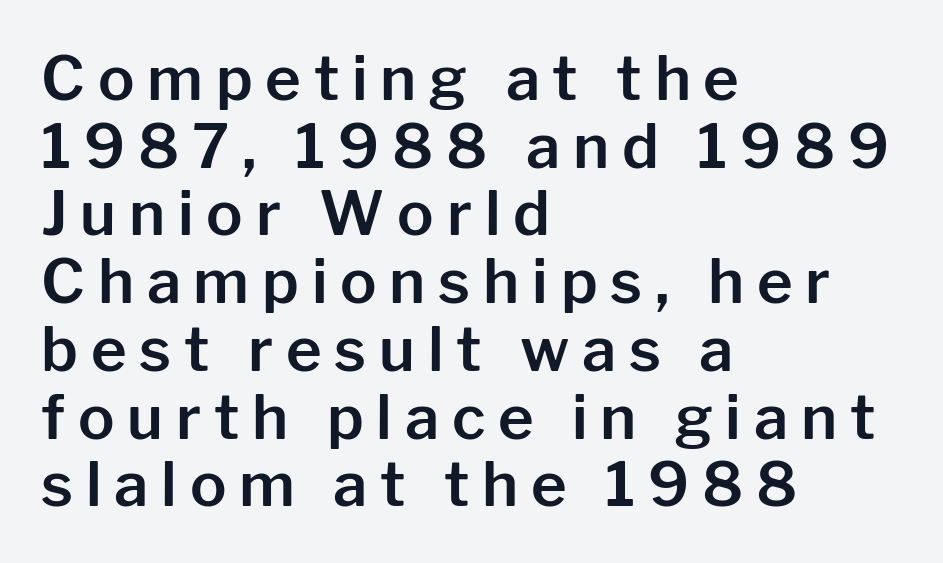
Q: Is the text italic (slanted)? A: No, it is upright.
Q: Is the typeface a serif or a sans-serif typeface? A: Sans-serif.
Q: Is the text underlined? A: No.
Q: How is the paragraph aligned? A: Left-aligned.
Q: Is the spacing between letters normal or unusually wide? A: Unusually wide.
Q: Is the spacing between lines tight, normal or loose? A: Tight.
Q: Width (condensed, normal, or wide)? A: Normal.
Q: Stroke contrast? A: Low.
Q: x-height? A: Medium.
Q: Monospaced? A: No.
